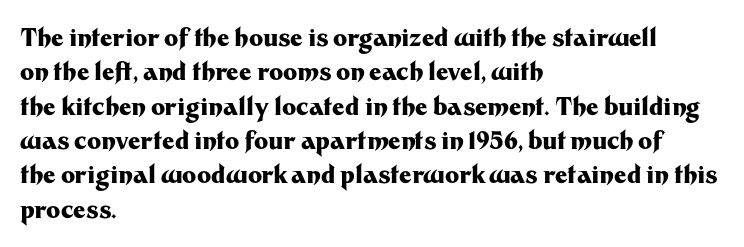
{"italic": "no", "bold": "yes", "underline": "no", "align": "left", "line_spacing": "normal", "line_spacing_ratio": 1.43, "letter_spacing": "normal", "letter_spacing_em": 0.0, "glyph_px": 24}
